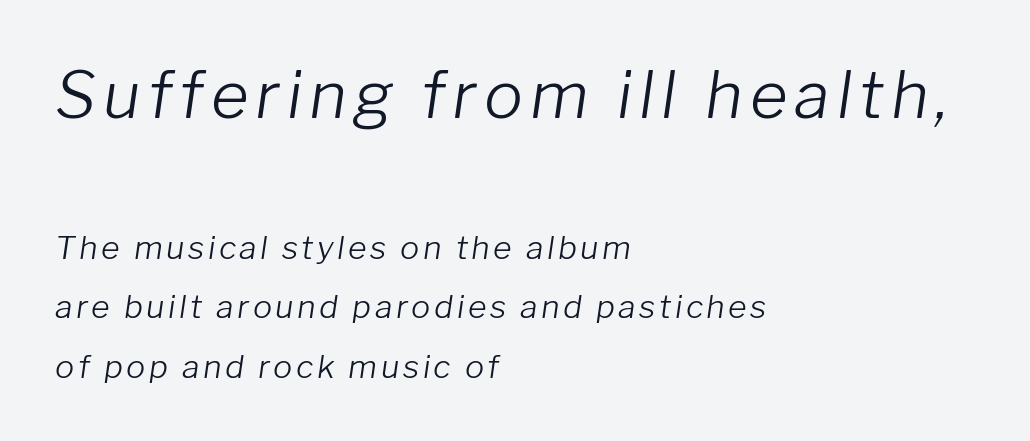
{"italic": "yes", "lean": "right", "slant_degrees": 8, "bold": "no", "weight": "light", "width": "normal", "stroke_contrast": "low", "x_height": "medium", "monospaced": "no", "underline": "no", "align": "left", "line_spacing_ratio": 1.86, "larger_block": "first", "size_ratio": 2.03, "glyph_px": 65}
